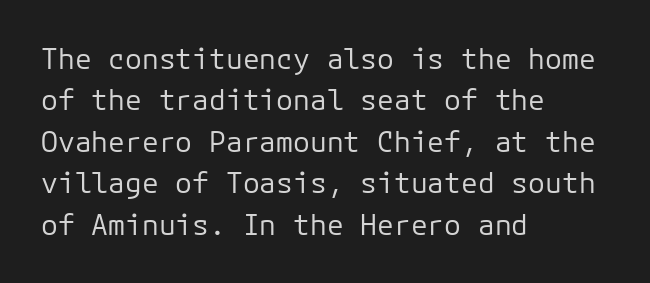
Look at the bottom of the vertical strokes: they stop flat, with no serifs. All the whitespace from short lines collects on the right. Observe the ordinary spacing: letters are neighbours, not strangers. Check the space under the baseline: it is left empty.
